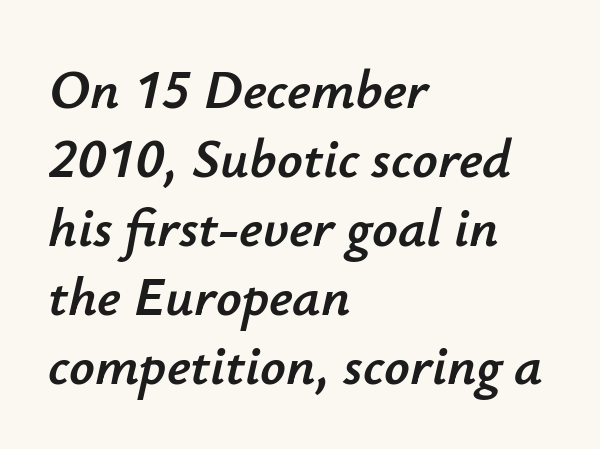
Has an underline been added? It has not. These lines were composed using italics. Caption: multi-line text, flush left, ragged right. Characters follow at the spacing the type designer built in. Here the designer chose a conventional face with non-uniform glyph widths.
